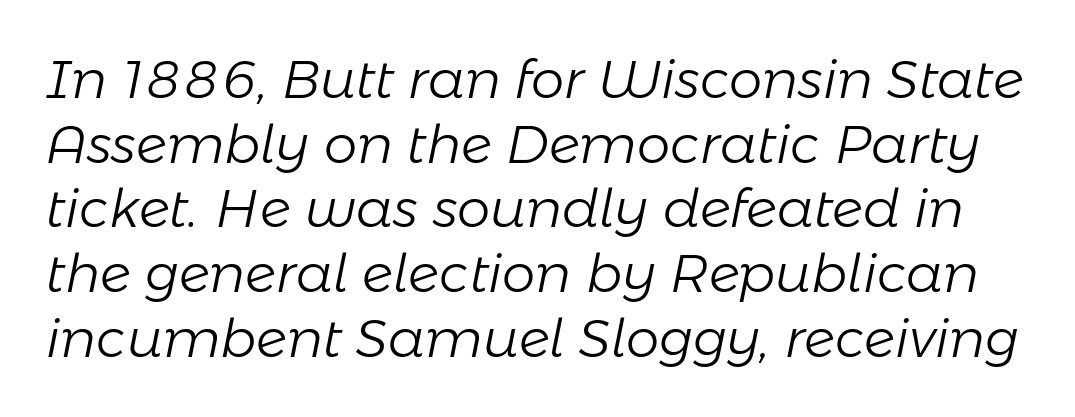
{"italic": "yes", "lean": "right", "slant_degrees": 11, "bold": "no", "weight": "light", "width": "normal", "stroke_contrast": "low", "x_height": "medium", "monospaced": "no", "underline": "no", "line_spacing_ratio": 1.22, "letter_spacing": "normal", "letter_spacing_em": 0.0, "glyph_px": 53}
